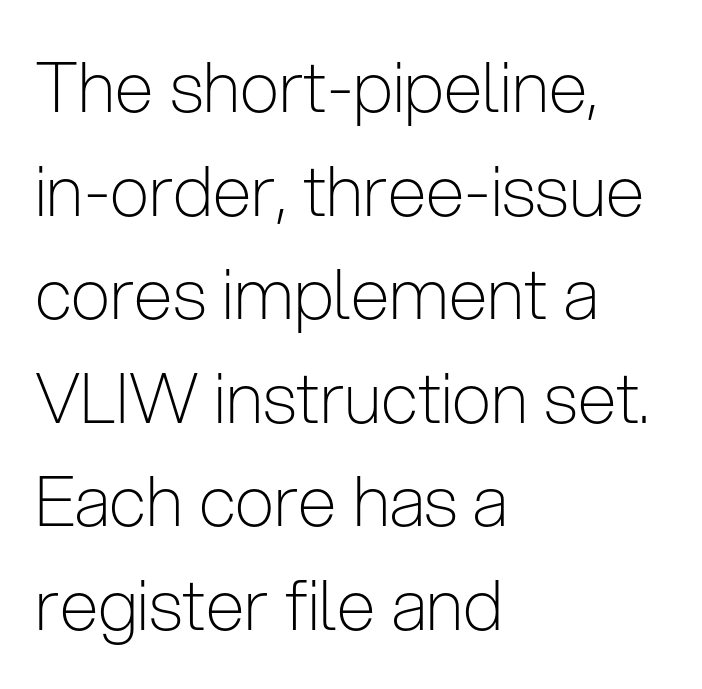
A classic flush-left, rag-right setting is used for this passage. The rendering keeps characters at their native spacing. The font sits on the lighter half of the weight spectrum, regular included. The passage shown stacks its lines at a standard gap. Looks like regular typesetting: each glyph gets only the width it needs. Just letters on the line, the space beneath them empty.
